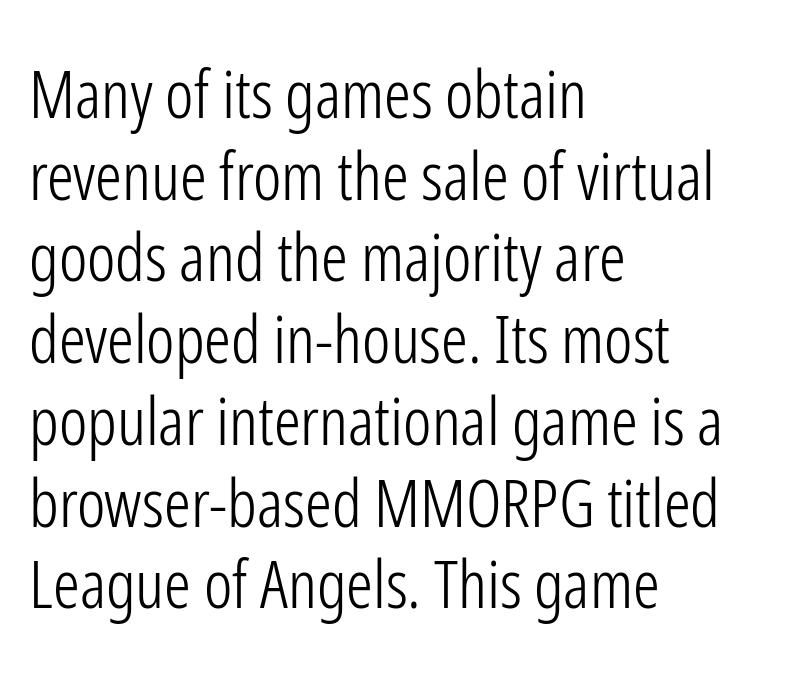
Lines of text with bare space underneath. Typeset ragged right — the left edge is the straight one. Every character sits straight up, as roman type does. A typesetter would call this zero additional tracking.
